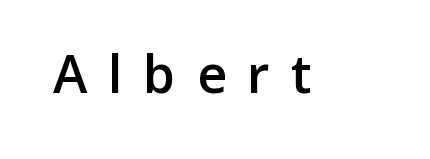
Q: Is the text bold? A: Semi-bold.
Q: Is the text italic (slanted)? A: No, it is upright.
Q: Is the typeface a serif or a sans-serif typeface? A: Sans-serif.
Q: Is the text underlined? A: No.
Q: Is the spacing between letters normal or unusually wide? A: Unusually wide.
Q: Width (condensed, normal, or wide)? A: Normal.
Q: Stroke contrast? A: Low.
Q: x-height? A: Medium.
Q: Monospaced? A: No.
